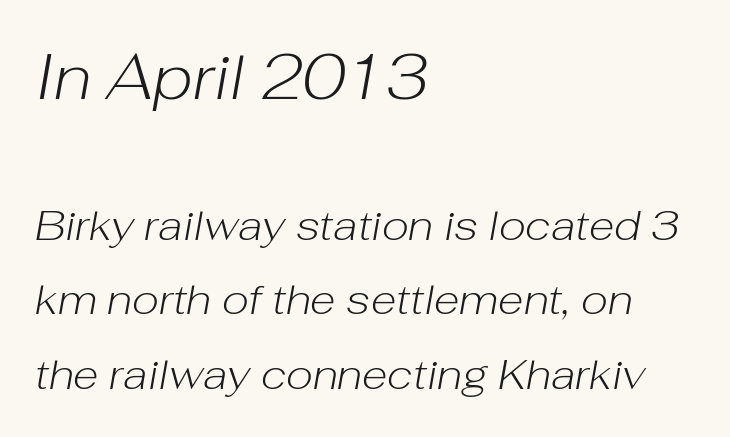
Q: Is the text bold? A: No.
Q: Is the text italic (slanted)? A: Yes, it leans right by about 10 degrees.
Q: Is the text underlined? A: No.
Q: How is the paragraph aligned? A: Left-aligned.
Q: Is the spacing between letters normal or unusually wide? A: Normal.
Q: Which block of text is set in a larger size, the first (top) or the second (bottom)? A: The first (top) one.
Q: Width (condensed, normal, or wide)? A: Normal.
Q: Stroke contrast? A: Low.
Q: x-height? A: Medium.
Q: Monospaced? A: No.
